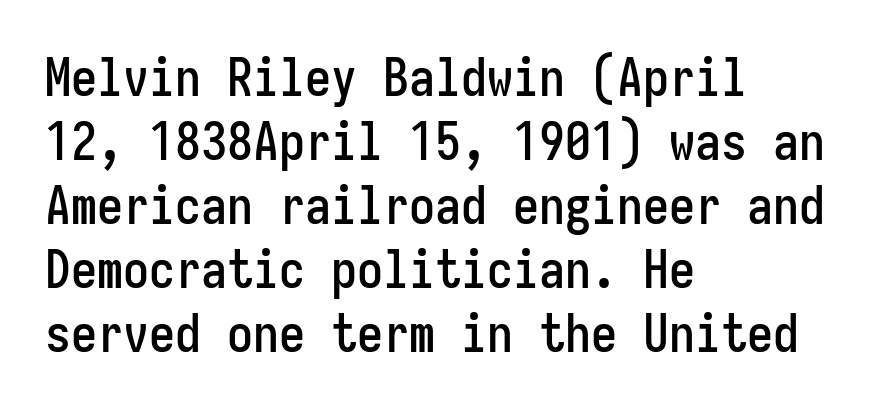
It's the straight-up-and-down kind of type. The space directly below the letters is spotless. Between one letter and the next there's only the usual sliver of space. Caption: multi-line text, flush left, ragged right. You can tell from the bare stems that sans-serif type was used. The letters march in equal steps, a hallmark of fixed-pitch type.
